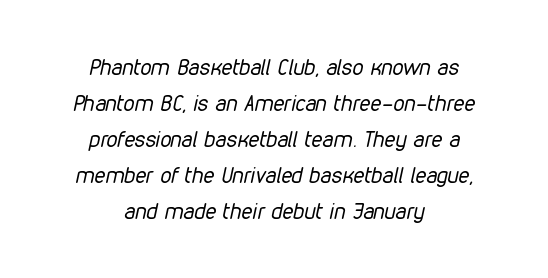
Q: Is the text bold? A: No.
Q: Is the text italic (slanted)? A: Yes, it leans right by about 12 degrees.
Q: Is the text underlined? A: No.
Q: How is the paragraph aligned? A: Centered.
Q: Is the spacing between letters normal or unusually wide? A: Normal.
Q: Is the spacing between lines tight, normal or loose? A: Normal.
